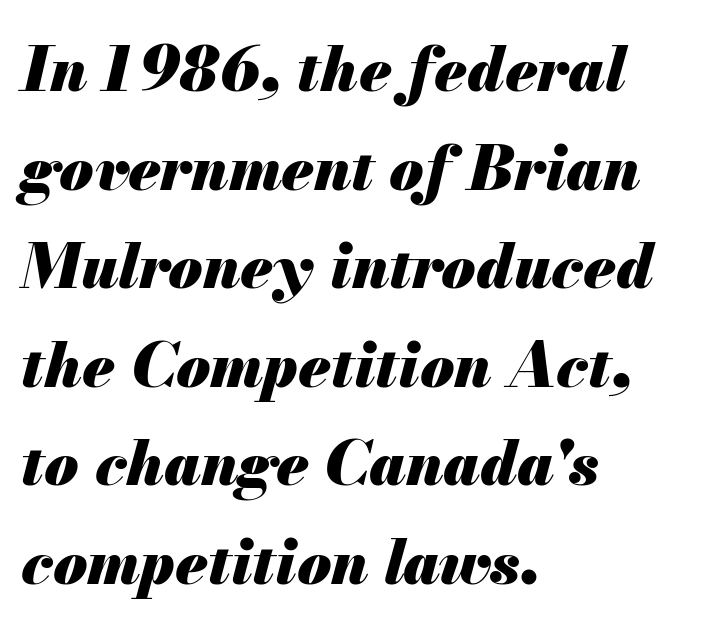
The image shows 62 px heavy type, italic (leaning right); set left-aligned, normal line spacing (1.59x), normal letter spacing, not underlined; medium stroke contrast and a small x-height.
